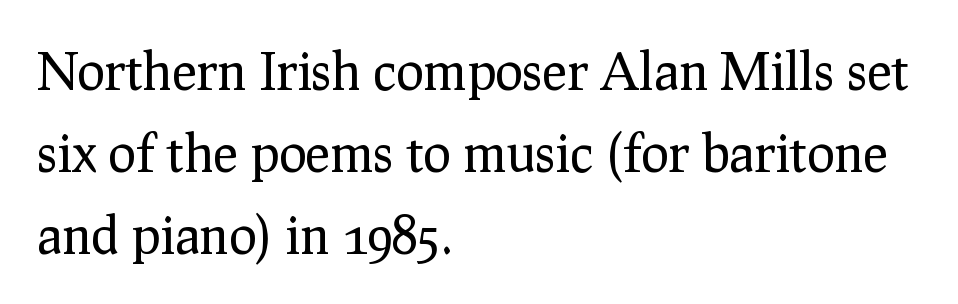
{"serif": "yes", "italic": "no", "bold": "no", "weight": "regular", "width": "normal", "stroke_contrast": "low", "x_height": "medium", "monospaced": "no", "underline": "no", "align": "left", "line_spacing": "normal", "line_spacing_ratio": 1.58, "letter_spacing": "normal", "letter_spacing_em": 0.0, "glyph_px": 52}
